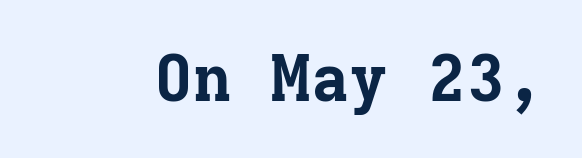
Q: Is the text bold? A: Yes.
Q: Is the text italic (slanted)? A: No, it is upright.
Q: Is the typeface a serif or a sans-serif typeface? A: Serif.
Q: Is the text underlined? A: No.
Q: Is the spacing between letters normal or unusually wide? A: Normal.
Q: Width (condensed, normal, or wide)? A: Normal.
Q: Stroke contrast? A: Low.
Q: x-height? A: Medium.
Q: Monospaced? A: Yes.
